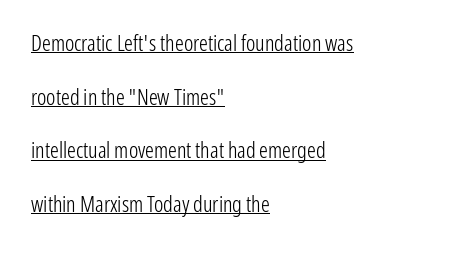
Q: Is the text bold? A: No.
Q: Is the text italic (slanted)? A: No, it is upright.
Q: Is the text underlined? A: Yes.
Q: How is the paragraph aligned? A: Left-aligned.
Q: Is the spacing between letters normal or unusually wide? A: Normal.
Q: Is the spacing between lines tight, normal or loose? A: Loose.
